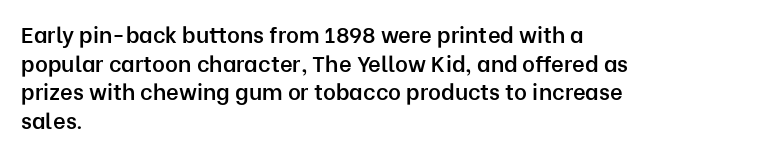
The image shows 22 px text type, upright; set left-aligned, normal line spacing (1.3x), normal letter spacing, not underlined.
